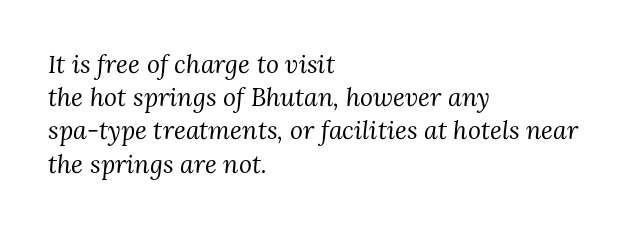
The image shows 25 px text type, italic (leaning right); set left-aligned, normal line spacing (1.33x), normal letter spacing, not underlined.
